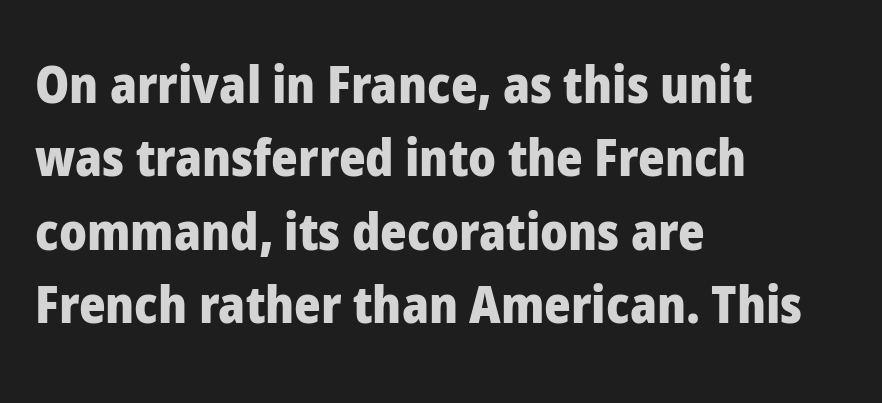
Q: Is the text bold? A: Yes.
Q: Is the text italic (slanted)? A: No, it is upright.
Q: Is the typeface a serif or a sans-serif typeface? A: Sans-serif.
Q: Is the text underlined? A: No.
Q: How is the paragraph aligned? A: Left-aligned.
Q: Is the spacing between letters normal or unusually wide? A: Normal.
Q: Is the spacing between lines tight, normal or loose? A: Normal.
Q: Width (condensed, normal, or wide)? A: Normal.
Q: Stroke contrast? A: Low.
Q: x-height? A: Medium.
Q: Monospaced? A: No.
